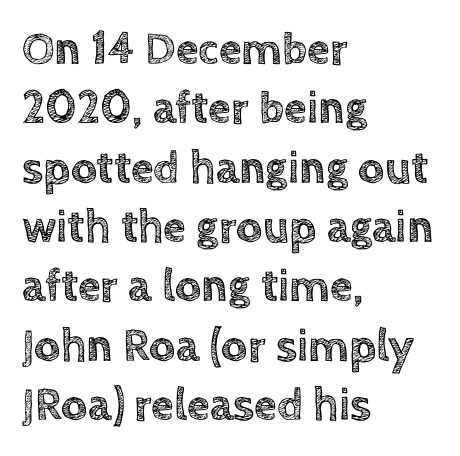
The image shows 46 px text type, upright; set left-aligned, normal line spacing (1.29x), normal letter spacing, not underlined; a large x-height.
